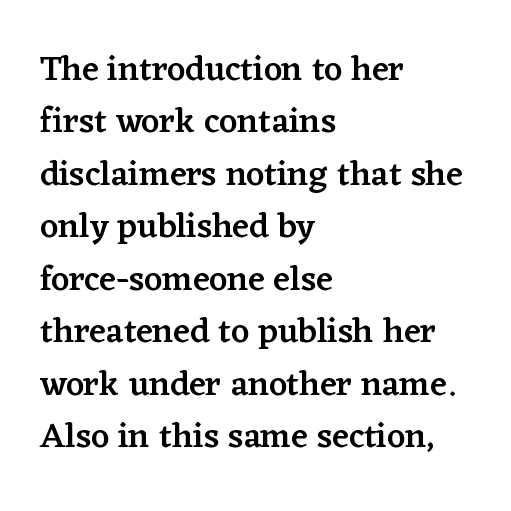
Standard letterfit; no display-style spreading of the glyphs. Visually the block forms a straight wall on the left and a jagged coastline on the right. No italicization has been applied; the sample stays upright. The rendering uses a semibold face; strokes are thickened but not to full bold. One glance says typical: line gaps are just what's usual.
